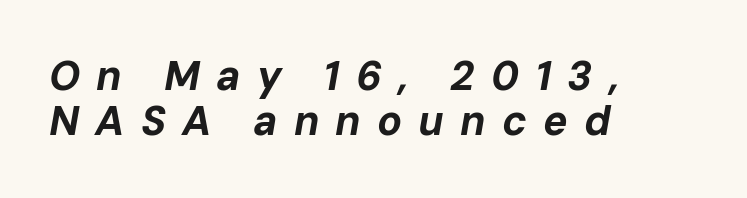
Q: Is the text bold? A: Yes.
Q: Is the text italic (slanted)? A: Yes, it leans right by about 10 degrees.
Q: Is the text underlined? A: No.
Q: How is the paragraph aligned? A: Left-aligned.
Q: Is the spacing between letters normal or unusually wide? A: Unusually wide.
Q: Is the spacing between lines tight, normal or loose? A: Tight.
Q: Width (condensed, normal, or wide)? A: Normal.
Q: Stroke contrast? A: Low.
Q: x-height? A: Medium.
Q: Monospaced? A: No.
